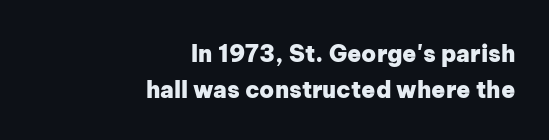
{"italic": "no", "bold": "yes", "underline": "no", "align": "right", "line_spacing": "normal", "line_spacing_ratio": 1.57, "letter_spacing": "normal", "letter_spacing_em": 0.0, "glyph_px": 23}
